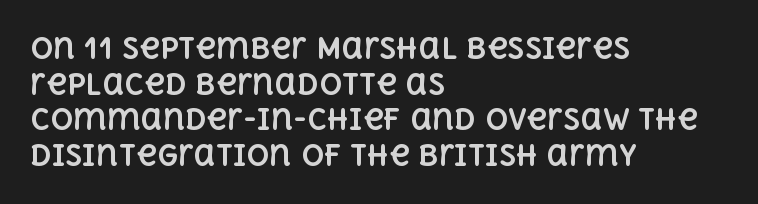
Q: Is the text bold? A: Yes.
Q: Is the text italic (slanted)? A: No, it is upright.
Q: Is the text underlined? A: No.
Q: How is the paragraph aligned? A: Left-aligned.
Q: Is the spacing between letters normal or unusually wide? A: Normal.
Q: Is the spacing between lines tight, normal or loose? A: Normal.
Q: Width (condensed, normal, or wide)? A: Normal.
Q: x-height? A: Large.
Q: Monospaced? A: No.
